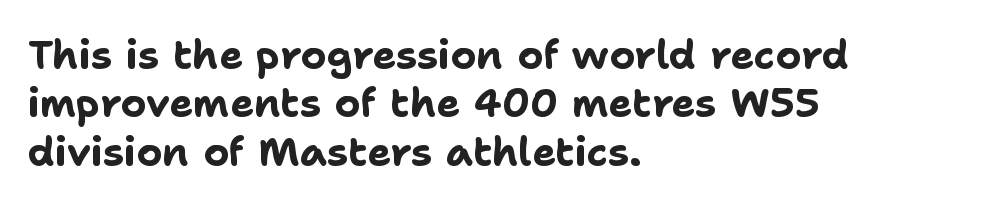
Q: Is the text bold? A: Yes.
Q: Is the text italic (slanted)? A: No, it is upright.
Q: Is the typeface a serif or a sans-serif typeface? A: Sans-serif.
Q: Is the text underlined? A: No.
Q: How is the paragraph aligned? A: Left-aligned.
Q: Is the spacing between letters normal or unusually wide? A: Normal.
Q: Width (condensed, normal, or wide)? A: Normal.
Q: Stroke contrast? A: Low.
Q: x-height? A: Medium.
Q: Monospaced? A: No.
